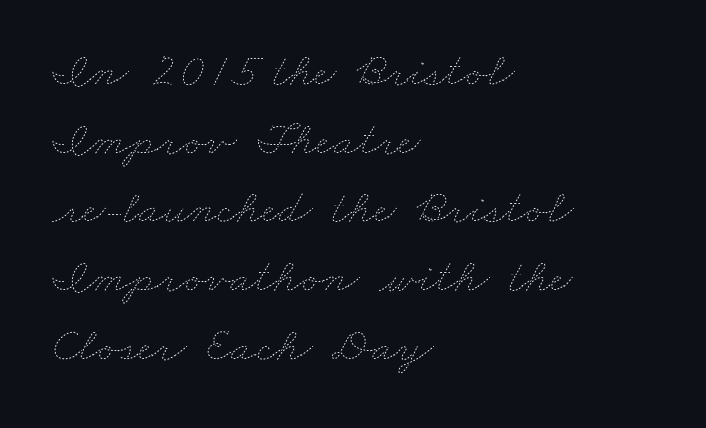
The tracking reads as untouched default to a designer's eye. Each stroke keeps to a modest, everyday thickness or less. Nobody drew a line under any word here. Is this a fixed-width face? No — the glyphs have proportional, varying widths.
